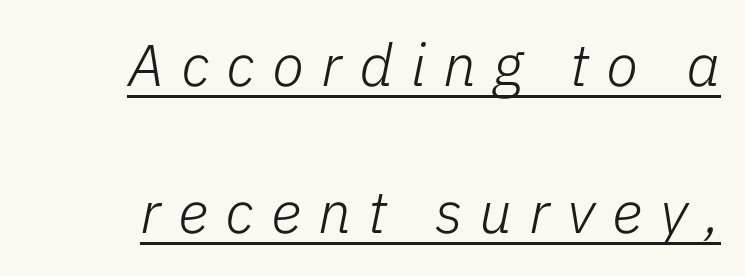
{"italic": "yes", "lean": "right", "slant_degrees": 11, "bold": "no", "weight": "light", "width": "normal", "stroke_contrast": "low", "x_height": "medium", "monospaced": "no", "underline": "yes", "line_spacing": "loose", "line_spacing_ratio": 2.5, "letter_spacing": "wide", "letter_spacing_em": 0.29, "glyph_px": 59}
